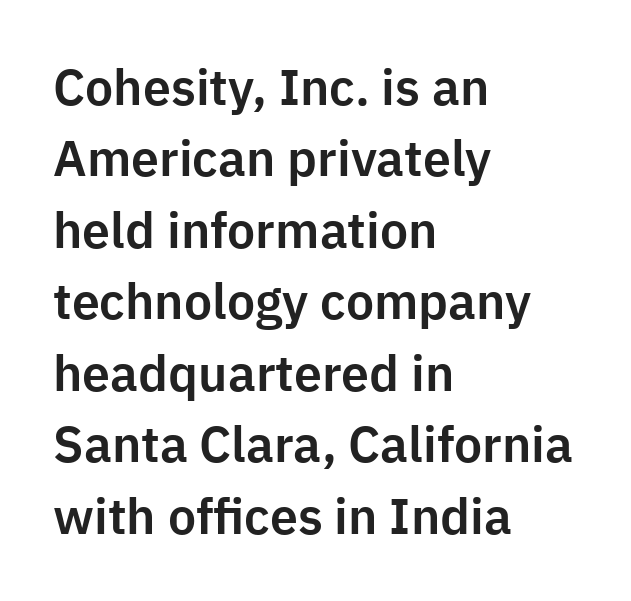
Q: Is the text italic (slanted)? A: No, it is upright.
Q: Is the typeface a serif or a sans-serif typeface? A: Sans-serif.
Q: Is the text underlined? A: No.
Q: How is the paragraph aligned? A: Left-aligned.
Q: Is the spacing between letters normal or unusually wide? A: Normal.
Q: Is the spacing between lines tight, normal or loose? A: Normal.
Q: Width (condensed, normal, or wide)? A: Normal.
Q: Stroke contrast? A: Low.
Q: x-height? A: Medium.
Q: Monospaced? A: No.
